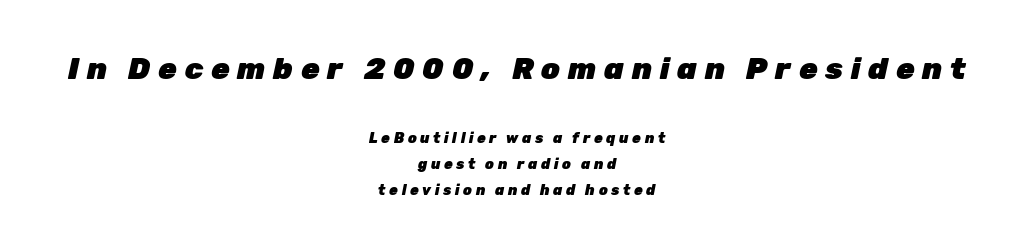
{"italic": "yes", "lean": "right", "slant_degrees": 12, "bold": "yes", "weight": "heavy", "width": "normal", "stroke_contrast": "low", "x_height": "medium", "monospaced": "no", "underline": "no", "align": "center", "line_spacing_ratio": 1.84, "letter_spacing": "wide", "letter_spacing_em": 0.26, "larger_block": "first", "size_ratio": 2.14, "glyph_px": 30}
